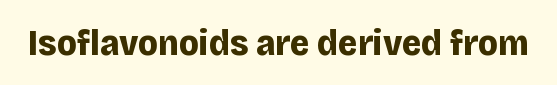
The image shows 37 px bold sans-serif type, upright; set normal letter spacing, not underlined; low stroke contrast and a large x-height.
